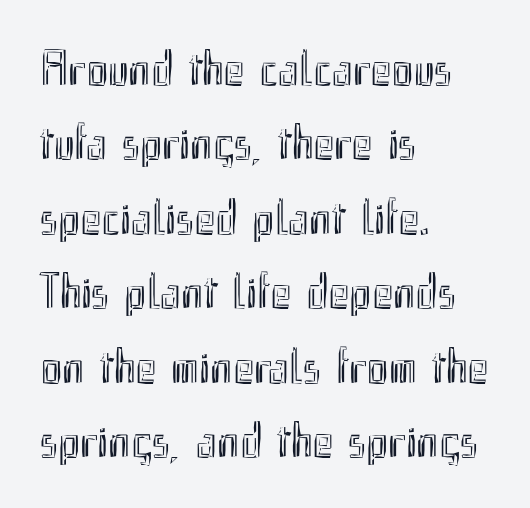
Beneath every word, the page is bare. Think of a printed novel: that variable character pitch is what you see here. The face used here is rendered with its standard letterfit. The rendering anchors every line to the left-hand side.
